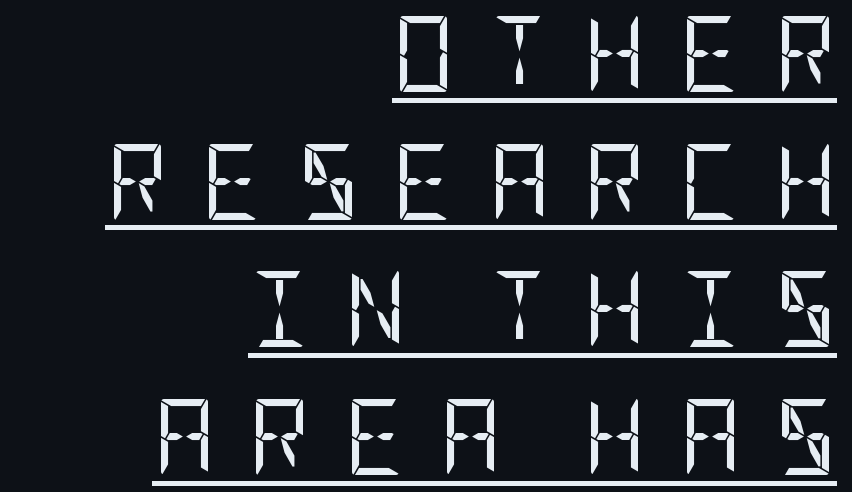
The typesetter has applied underlining to the passage shown. The line-height multiplier appears to be the usual default. Is the letter spacing exaggerated? Yes — the characters are pushed far apart. Is there any slant? The stems are plumb. Heft: none added — not bold.
